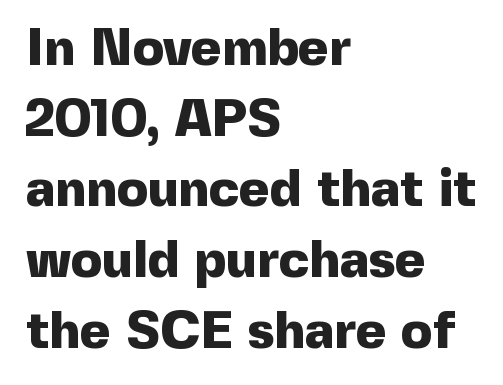
Q: Is the text bold? A: Yes.
Q: Is the text italic (slanted)? A: No, it is upright.
Q: Is the typeface a serif or a sans-serif typeface? A: Sans-serif.
Q: Is the text underlined? A: No.
Q: How is the paragraph aligned? A: Left-aligned.
Q: Is the spacing between letters normal or unusually wide? A: Normal.
Q: Is the spacing between lines tight, normal or loose? A: Normal.
Q: Width (condensed, normal, or wide)? A: Normal.
Q: x-height? A: Medium.
Q: Monospaced? A: No.
